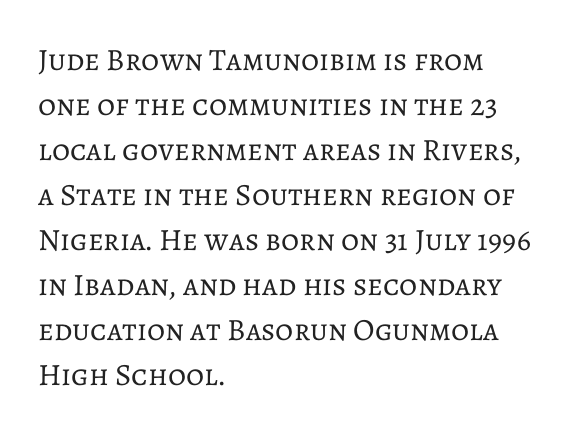
{"italic": "no", "bold": "no", "weight": "regular", "width": "normal", "stroke_contrast": "low", "x_height": "medium", "monospaced": "no", "underline": "no", "align": "left", "line_spacing": "normal", "line_spacing_ratio": 1.45, "letter_spacing": "normal", "letter_spacing_em": 0.0, "glyph_px": 31}
